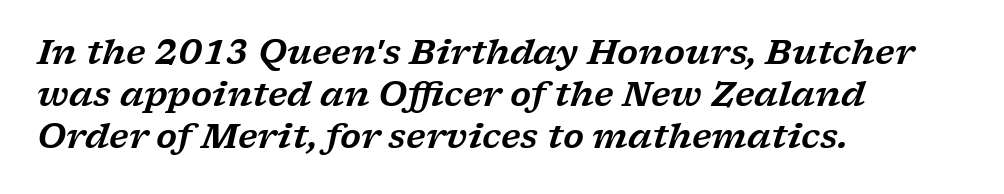
Each word holds together tightly as a unit, with standard inter-letter gaps. This sample has the flowing, uneven cadence of proportional lettering. Is the block centered? No — it sits flush against the left margin. Descenders are the only things crossing below the line. Looking at the ascenders, they clearly lean. Note: serifs present on the glyphs.
